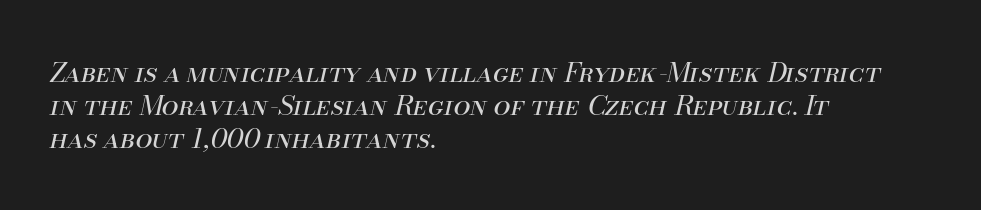
{"italic": "yes", "lean": "right", "slant_degrees": 13, "bold": "no", "underline": "no", "align": "left", "line_spacing_ratio": 1.22, "letter_spacing": "normal", "letter_spacing_em": 0.0, "glyph_px": 27}
